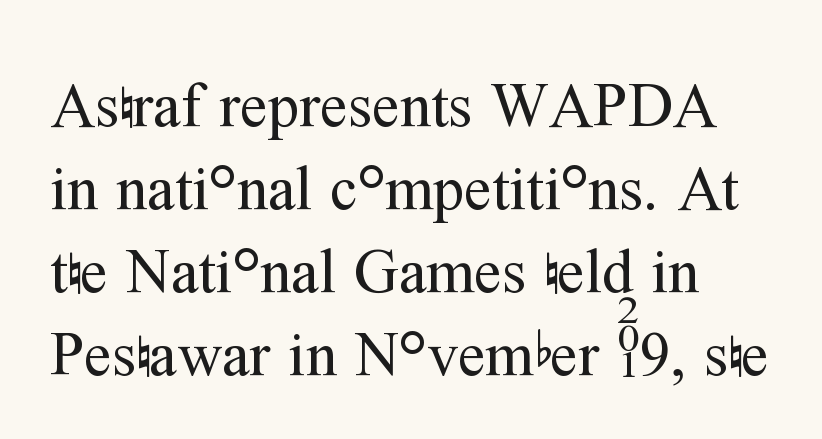
The image shows 62 px regular-weight serif type, upright; set left-aligned, normal line spacing (1.34x), normal letter spacing, not underlined; medium stroke contrast and a medium x-height.
